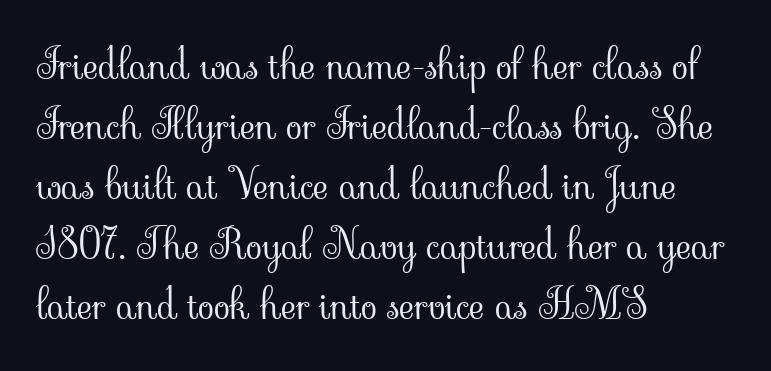
The image shows 42 px light serif type, upright; set left-aligned, normal line spacing (1.43x), normal letter spacing, not underlined; low stroke contrast and a small x-height.
